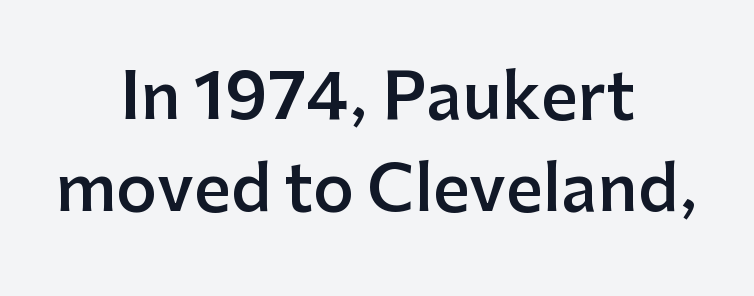
{"serif": "no", "italic": "no", "bold": "semi", "weight": "semibold", "width": "normal", "stroke_contrast": "low", "x_height": "medium", "monospaced": "no", "underline": "no", "align": "center", "line_spacing": "normal", "line_spacing_ratio": 1.44, "letter_spacing": "normal", "letter_spacing_em": 0.0, "glyph_px": 64}
